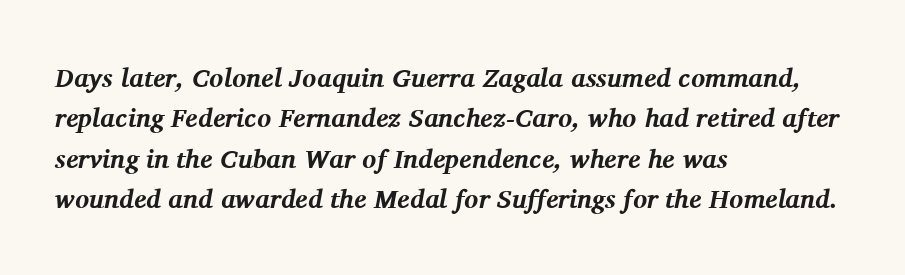
The image shows 26 px bold type, italic (leaning right); set left-aligned, normal line spacing (1.55x), normal letter spacing, not underlined.
